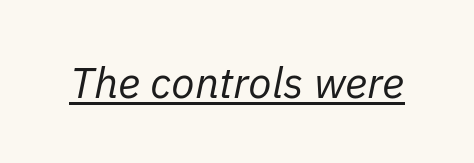
Q: Is the text bold? A: No.
Q: Is the text italic (slanted)? A: Yes, it leans right by about 11 degrees.
Q: Is the text underlined? A: Yes.
Q: Is the spacing between letters normal or unusually wide? A: Normal.
Q: Width (condensed, normal, or wide)? A: Normal.
Q: Stroke contrast? A: Low.
Q: x-height? A: Medium.
Q: Monospaced? A: No.
